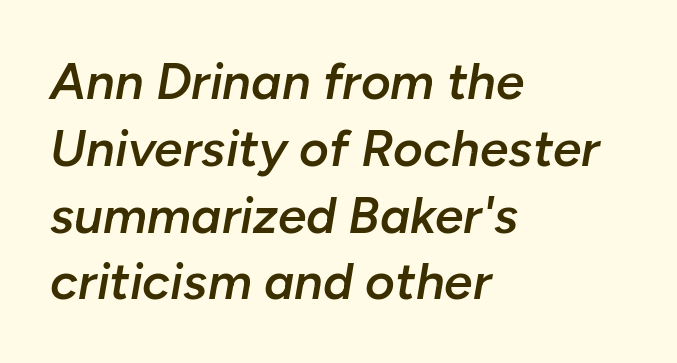
{"italic": "yes", "lean": "right", "slant_degrees": 10, "bold": "semi", "weight": "semibold", "width": "normal", "stroke_contrast": "low", "x_height": "medium", "monospaced": "no", "underline": "no", "align": "left", "line_spacing": "normal", "line_spacing_ratio": 1.31, "letter_spacing": "normal", "letter_spacing_em": 0.0, "glyph_px": 51}
